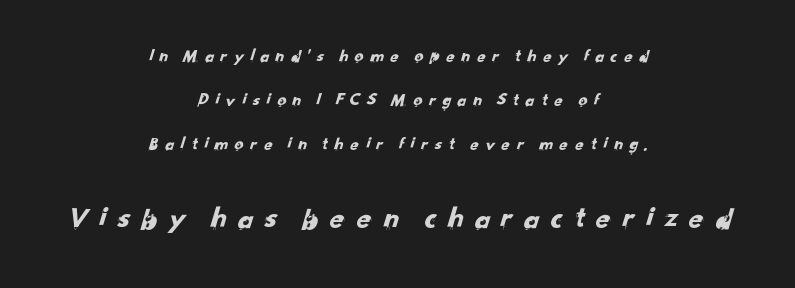
The image shows 31 px sans-serif type; set centered, loose line spacing (2.45x), unusually wide letter spacing (+0.29 em), not underlined; the second (bottom) block is 1.72x larger; low stroke contrast and a small x-height.
